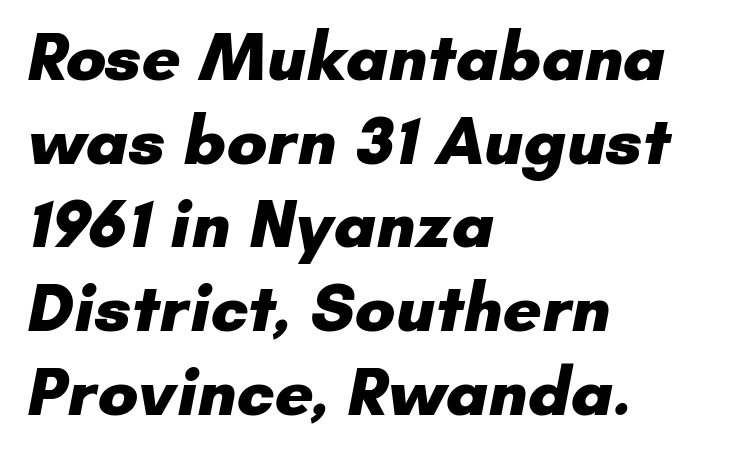
Q: Is the text bold? A: Yes.
Q: Is the typeface a serif or a sans-serif typeface? A: Sans-serif.
Q: Is the text underlined? A: No.
Q: How is the paragraph aligned? A: Left-aligned.
Q: Is the spacing between letters normal or unusually wide? A: Normal.
Q: Width (condensed, normal, or wide)? A: Normal.
Q: Stroke contrast? A: Low.
Q: x-height? A: Small.
Q: Monospaced? A: No.
